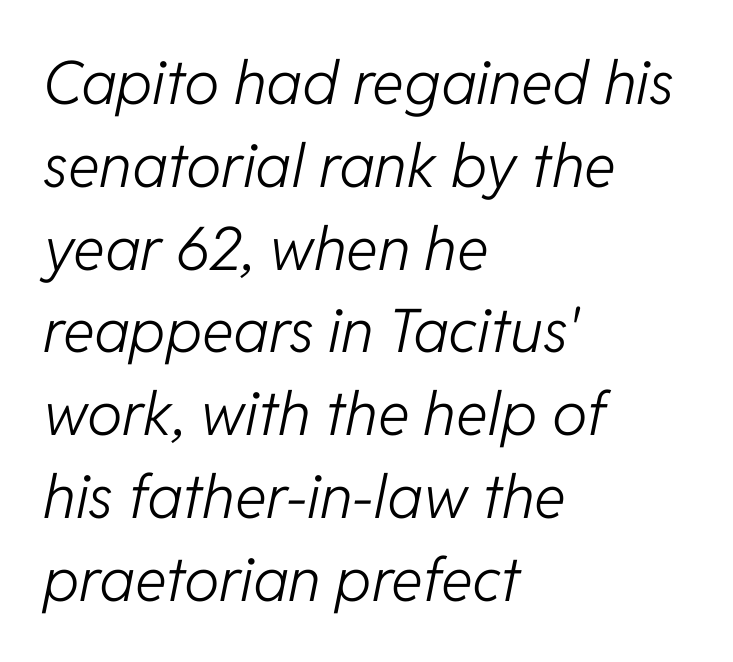
A typesetter would call this zero additional tracking. Bare-footed words on every line. Does the copy run flush right? No — it runs flush left. This is not heavy type; no bold has been used.
